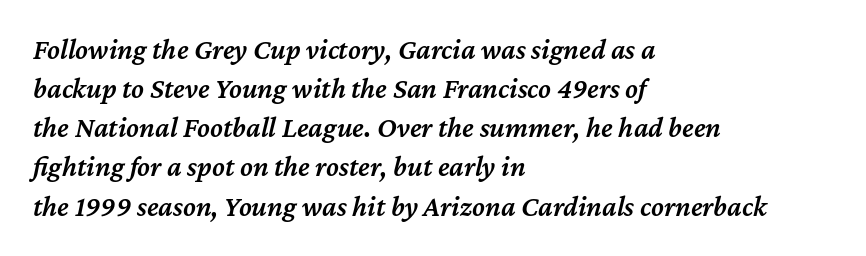
{"italic": "yes", "lean": "right", "slant_degrees": 12, "bold": "semi", "weight": "semibold", "width": "normal", "stroke_contrast": "medium", "x_height": "medium", "monospaced": "no", "underline": "no", "align": "left", "line_spacing": "normal", "line_spacing_ratio": 1.35, "letter_spacing": "normal", "letter_spacing_em": 0.0, "glyph_px": 29}
